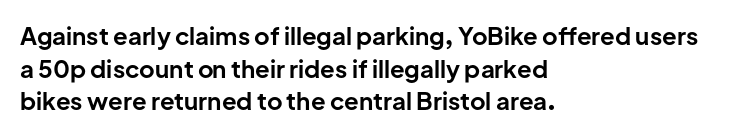
The image shows 24 px bold type, upright; set left-aligned, normal line spacing (1.36x), normal letter spacing, not underlined.
